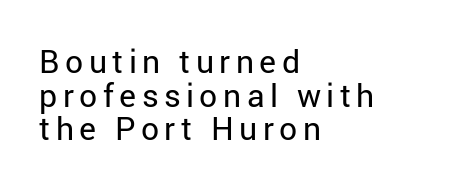
The image shows 32 px regular-weight sans-serif type, upright; set left-aligned, tight line spacing (1.05x), not underlined; low stroke contrast and a medium x-height.
